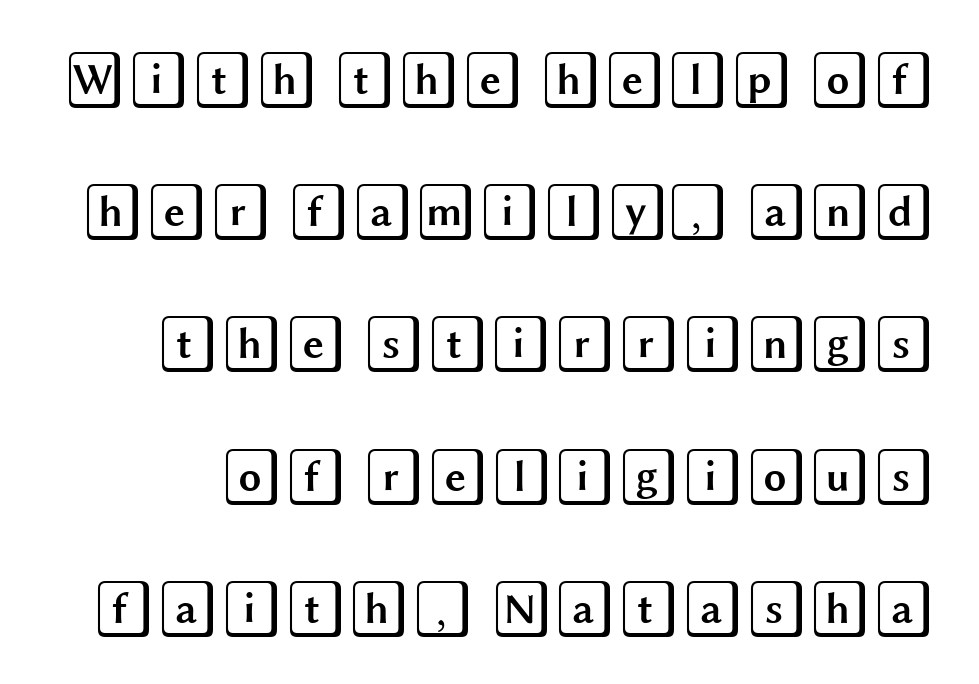
You could call the tracking neutral — neither tight nor loose. Notice how the stems are strictly vertical — no italics here. Lines of text with bare space underneath. This sample trades compactness for vertical openness between lines.
